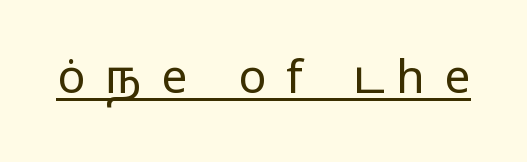
{"serif": "no", "italic": "no", "bold": "no", "weight": "regular", "width": "wide", "stroke_contrast": "low", "x_height": "medium", "monospaced": "no", "underline": "yes", "letter_spacing": "wide", "letter_spacing_em": 0.43, "glyph_px": 46}
